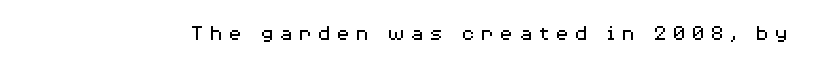
Nope, not italic — everything's standing straight. Observe the wide spacing: letters keep a clear distance from each other. No chunkiness to these letters — they're not bold. The baseline area is clear.
